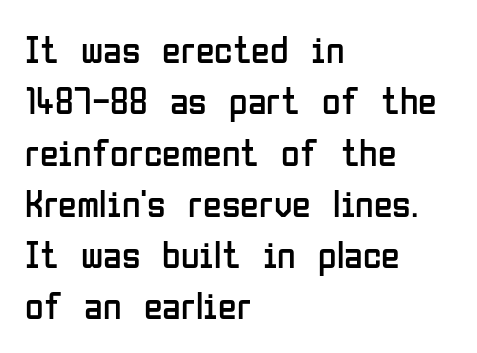
Summary of vertical rhythm: regular, with standard interline spacing. Any mark beneath the type? The region is blank. The font sits on the lighter half of the weight spectrum, regular included. In terms of letterspacing, this is plain default setting. Do the characters align in a grid? No, the font is proportional.
